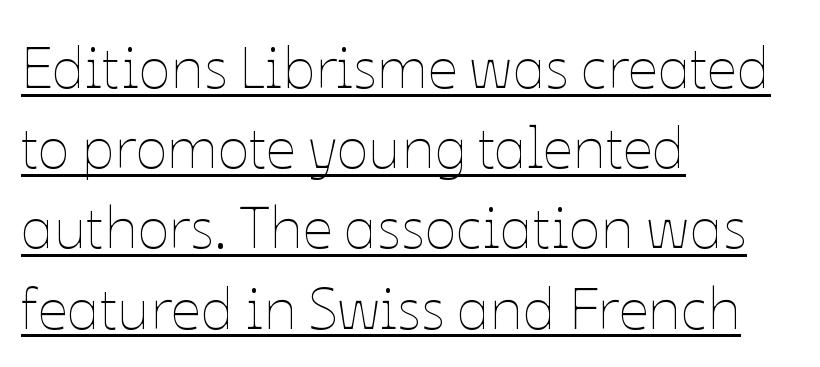
What decoration does the sample have? An underline. Leftover space on each line is placed entirely after the last word. If you measured baseline to baseline, you'd find a middling distance. Do the characters align in a grid? No, the font is proportional. Quick note: not italic, upright.
